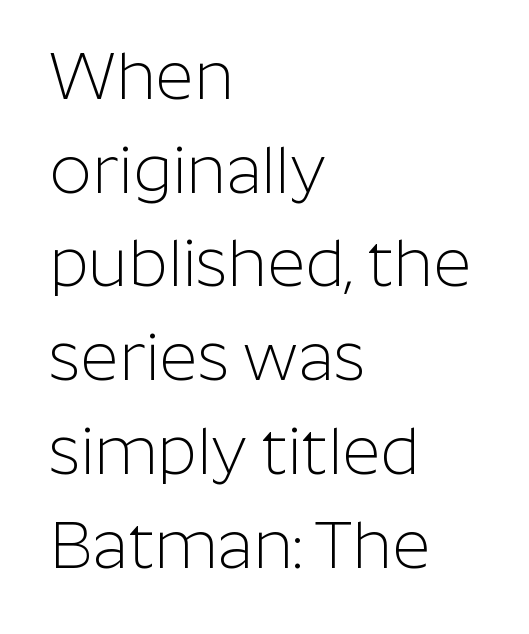
In terms of leading, this rendering sits right in the middle. Has an underline been added? It has not. Serifs: no, the terminals of the letterforms are clean. Reading down the block, your eye returns to a fixed left position each line.
